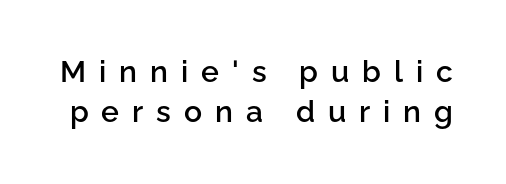
The image shows 30 px semibold sans-serif type, upright; set normal line spacing (1.35x), unusually wide letter spacing (+0.43 em), not underlined; low stroke contrast and a medium x-height.
